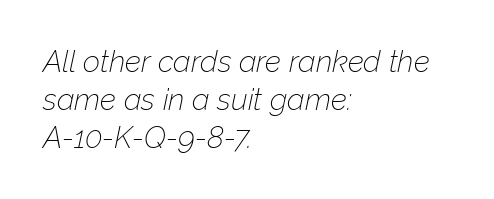
Q: Is the text bold? A: No.
Q: Is the text italic (slanted)? A: Yes, it leans right by about 12 degrees.
Q: Is the text underlined? A: No.
Q: How is the paragraph aligned? A: Left-aligned.
Q: Is the spacing between letters normal or unusually wide? A: Normal.
Q: Is the spacing between lines tight, normal or loose? A: Normal.
Q: Width (condensed, normal, or wide)? A: Normal.
Q: Stroke contrast? A: Low.
Q: x-height? A: Medium.
Q: Monospaced? A: No.
